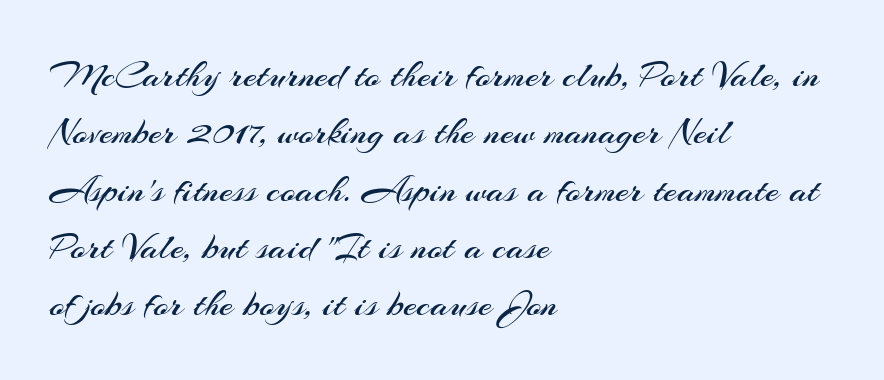
These glyphs show unthickened strokes, regular width or finer. You could call the tracking neutral — neither tight nor loose. The rows are spaced the way most documents space them. These lines are rendered in a variable-pitch font.
